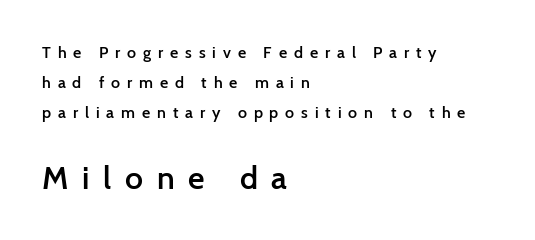
The image shows 32 px semibold sans-serif type, upright; set left-aligned, line spacing 1.89x, unusually wide letter spacing (+0.43 em), not underlined; the second (bottom) block is 2.0x larger; low stroke contrast and a medium x-height.
